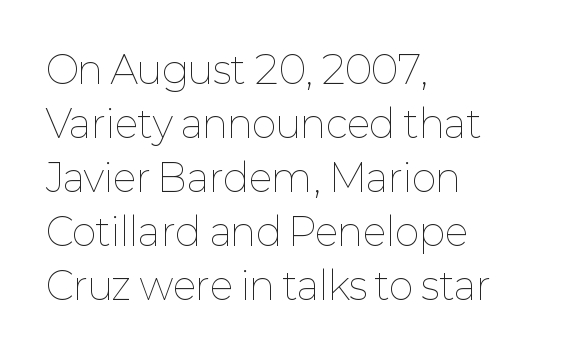
{"italic": "no", "bold": "no", "weight": "thin", "width": "normal", "stroke_contrast": "low", "x_height": "medium", "monospaced": "no", "underline": "no", "align": "left", "line_spacing": "normal", "line_spacing_ratio": 1.42, "letter_spacing": "normal", "letter_spacing_em": 0.0, "glyph_px": 38}
